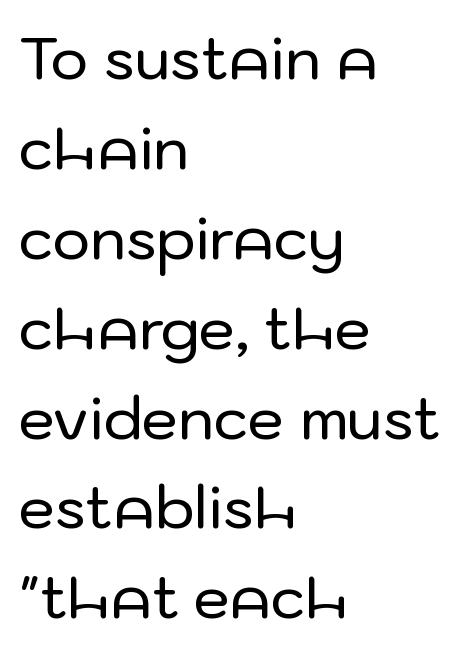
{"serif": "no", "italic": "no", "width": "normal", "stroke_contrast": "low", "x_height": "medium", "monospaced": "no", "underline": "no", "align": "left", "line_spacing": "normal", "line_spacing_ratio": 1.55, "letter_spacing": "normal", "letter_spacing_em": 0.0, "glyph_px": 58}
